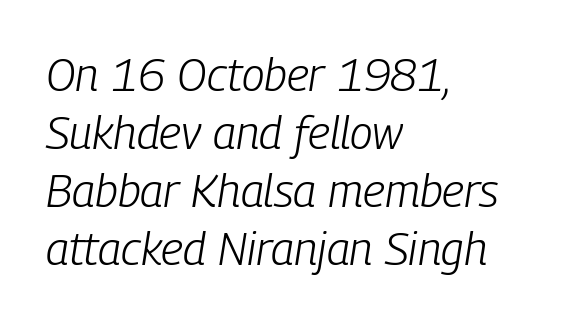
Each new line begins a customary step beneath the previous one. Line starts are locked; line ends wander. The axis of the letterforms is tilted away from vertical. The specimen omits any rule beneath the text block's lines. The strokes are not fattened; the text isn't bold. A typesetter would call this proportional, since set widths differ per character.
